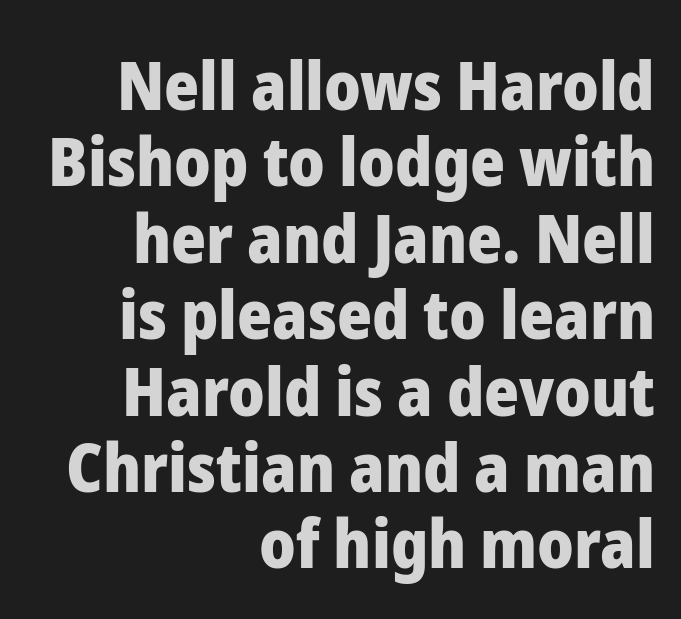
Horizontally, the lines are justified to the trailing edge only. This is sans-serif lettering, the kind often seen on screens and signage. The block of text is dense from top to bottom, with scant space between rows. Posture: straight, roman, zero tilt.
